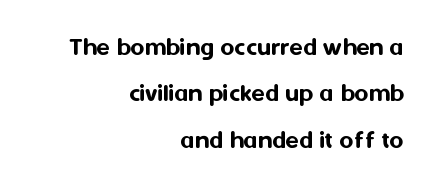
Each word holds together tightly as a unit, with standard inter-letter gaps. Just letters on the line, the space beneath them empty. This is the regular roman posture of the typeface. One-word summary of the alignment: right.
